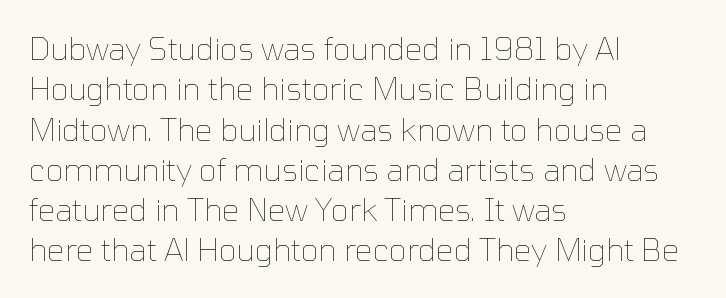
{"italic": "no", "bold": "no", "weight": "thin", "width": "normal", "stroke_contrast": "low", "x_height": "medium", "monospaced": "no", "underline": "no", "align": "left", "line_spacing": "normal", "line_spacing_ratio": 1.3, "letter_spacing": "normal", "letter_spacing_em": 0.0, "glyph_px": 31}
